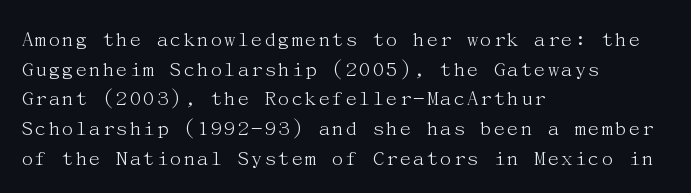
The image shows 23 px text type, upright; set left-aligned, normal line spacing (1.29x), normal letter spacing, not underlined.
